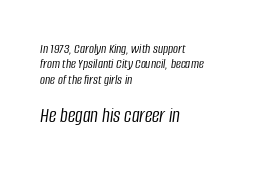
Any mark beneath the type? The region is blank. A typesetter would mark this as italic. Reading top to bottom, the characters get bigger at the block break. Casual observation: everything's shoved over to the left.
